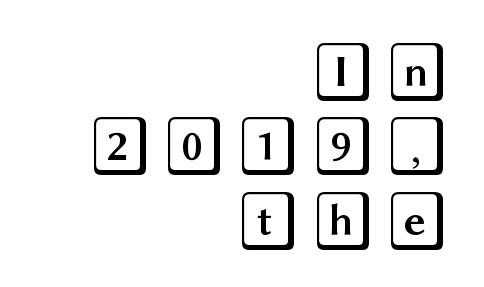
The image shows 59 px wide type, upright; set right-aligned, normal line spacing (1.26x), not underlined; a large x-height.
